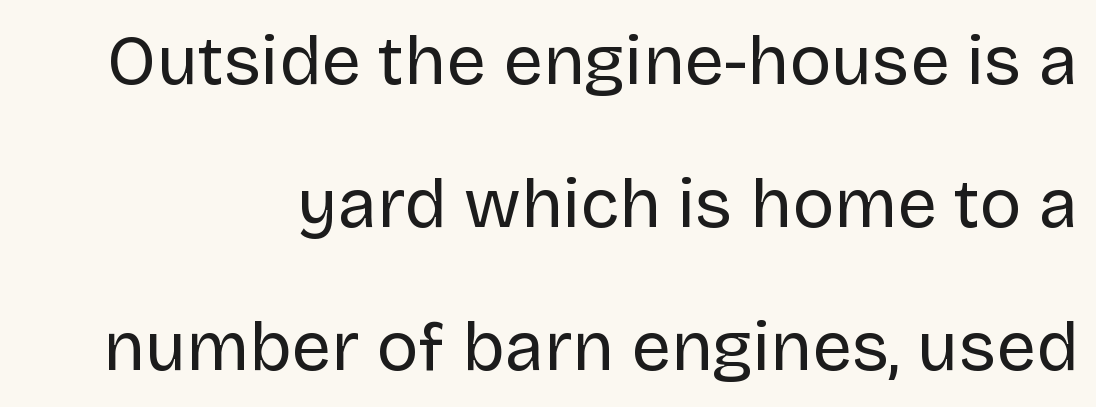
Q: Is the text bold? A: No.
Q: Is the text italic (slanted)? A: No, it is upright.
Q: Is the typeface a serif or a sans-serif typeface? A: Sans-serif.
Q: Is the text underlined? A: No.
Q: How is the paragraph aligned? A: Right-aligned.
Q: Is the spacing between letters normal or unusually wide? A: Normal.
Q: Is the spacing between lines tight, normal or loose? A: Loose.
Q: Width (condensed, normal, or wide)? A: Normal.
Q: Stroke contrast? A: Low.
Q: x-height? A: Large.
Q: Monospaced? A: No.
